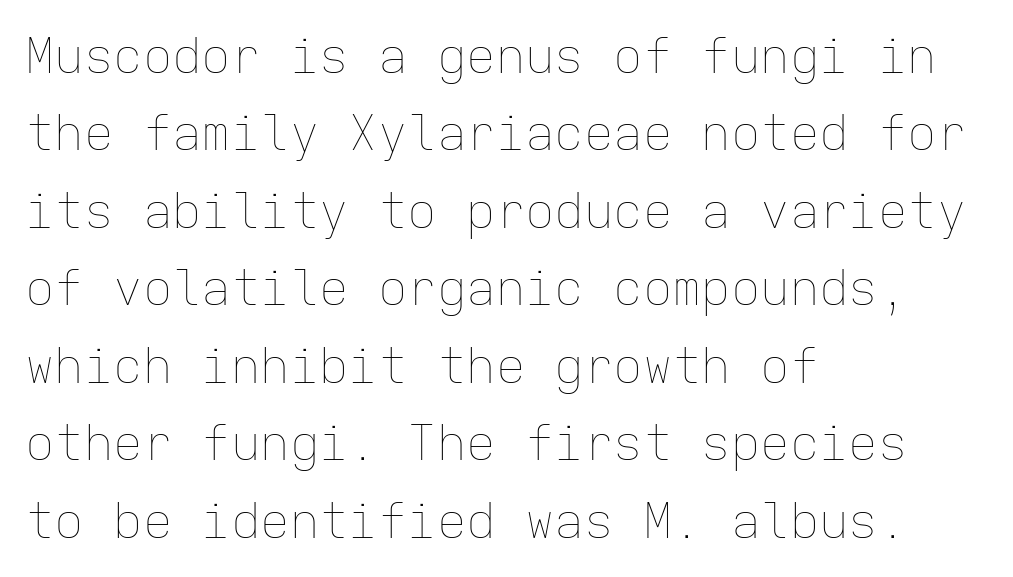
Q: Is the text bold? A: No.
Q: Is the text italic (slanted)? A: No, it is upright.
Q: Is the text underlined? A: No.
Q: How is the paragraph aligned? A: Left-aligned.
Q: Is the spacing between letters normal or unusually wide? A: Normal.
Q: Is the spacing between lines tight, normal or loose? A: Normal.
Q: Width (condensed, normal, or wide)? A: Normal.
Q: Stroke contrast? A: Low.
Q: x-height? A: Medium.
Q: Monospaced? A: Yes.
